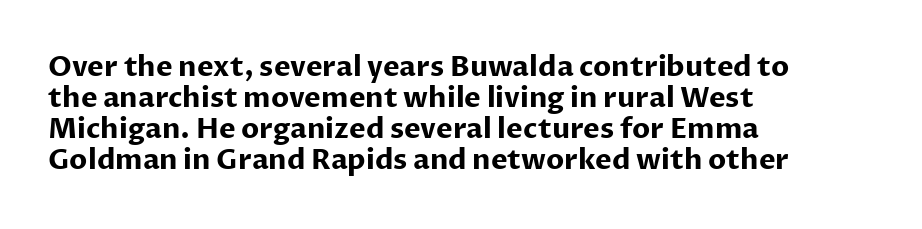
{"serif": "no", "italic": "no", "bold": "yes", "weight": "bold", "width": "normal", "stroke_contrast": "low", "x_height": "medium", "monospaced": "no", "underline": "no", "align": "left", "line_spacing": "tight", "line_spacing_ratio": 1.11, "letter_spacing": "normal", "letter_spacing_em": 0.0, "glyph_px": 28}
